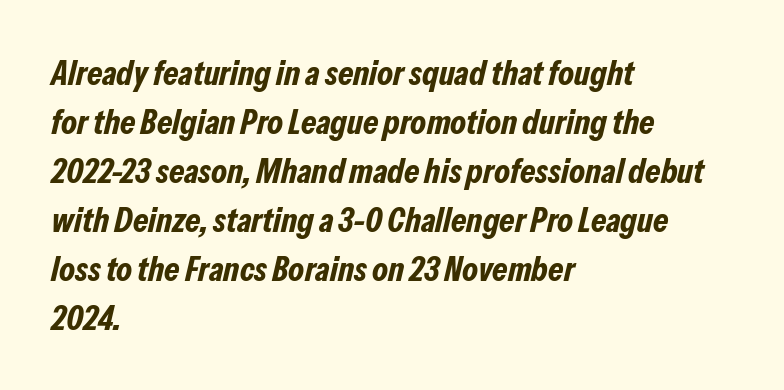
The image shows 35 px bold, condensed type, italic (leaning right); set left-aligned, normal line spacing (1.4x), normal letter spacing, not underlined; low stroke contrast and a medium x-height.
